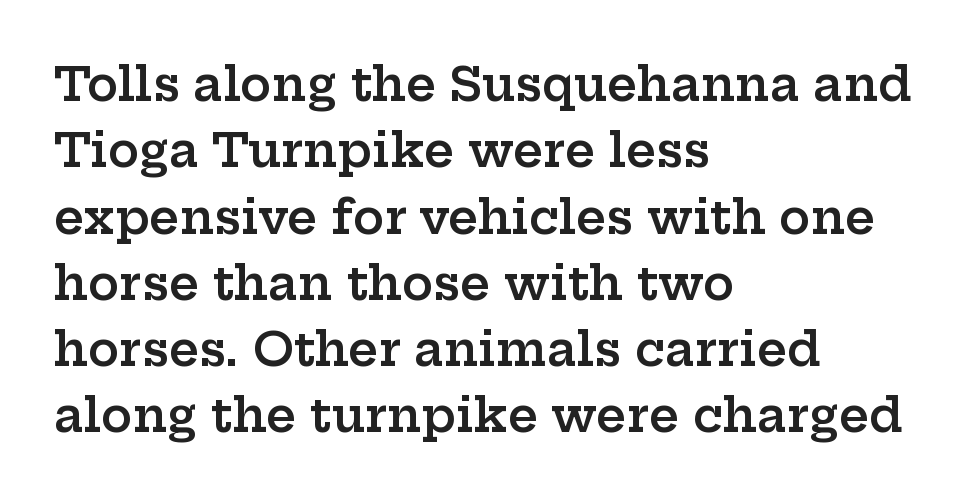
{"serif": "yes", "italic": "no", "bold": "semi", "weight": "semibold", "width": "wide", "stroke_contrast": "low", "x_height": "medium", "monospaced": "no", "underline": "no", "align": "left", "line_spacing": "normal", "line_spacing_ratio": 1.41, "letter_spacing": "normal", "letter_spacing_em": 0.0, "glyph_px": 47}
